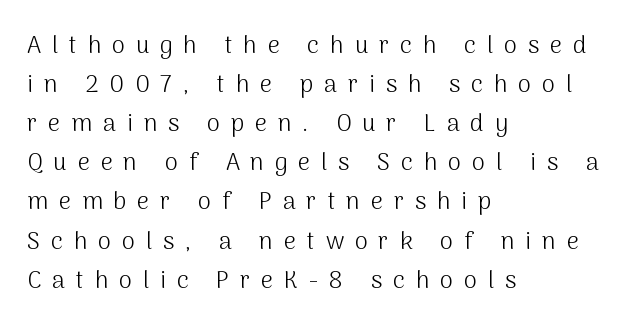
No heavy texture on the line: the type isn't bold. A typesetter would mark this as roman, not italic. Underlining? Definitely not there. Line beginnings align vertically; line endings do not.
